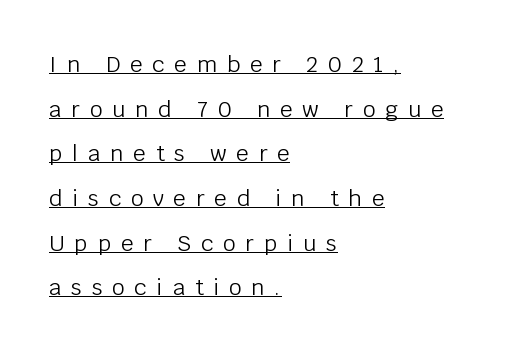
The image shows 22 px text type, upright; set left-aligned, loose line spacing (2.03x), unusually wide letter spacing (+0.45 em), underlined.
